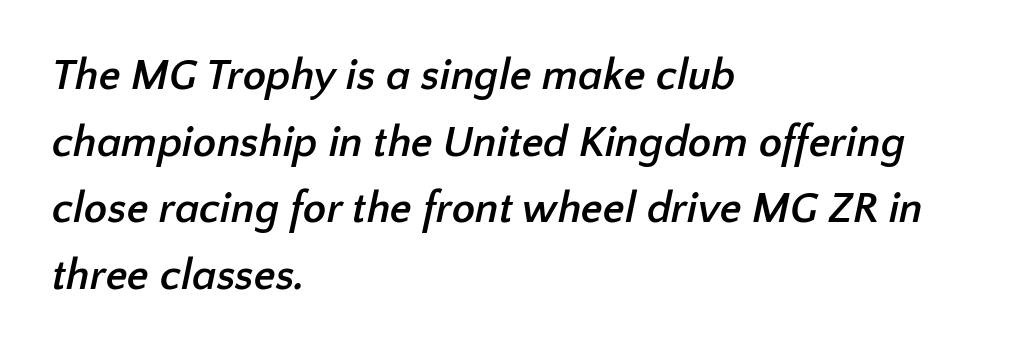
{"serif": "no", "bold": "yes", "weight": "semibold", "width": "normal", "stroke_contrast": "low", "x_height": "medium", "monospaced": "no", "underline": "no", "align": "left", "line_spacing": "normal", "line_spacing_ratio": 1.55, "letter_spacing": "normal", "letter_spacing_em": 0.0, "glyph_px": 43}
